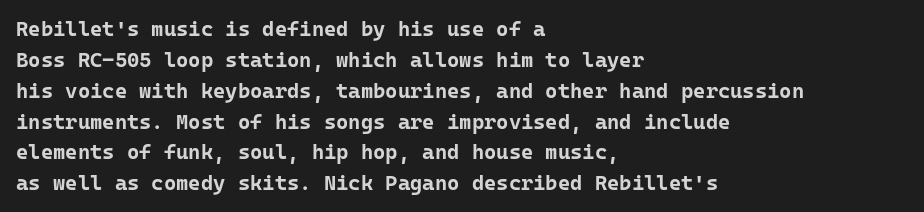
{"italic": "no", "bold": "yes", "underline": "no", "align": "left", "line_spacing": "normal", "line_spacing_ratio": 1.47, "letter_spacing": "normal", "letter_spacing_em": 0.0, "glyph_px": 21}
